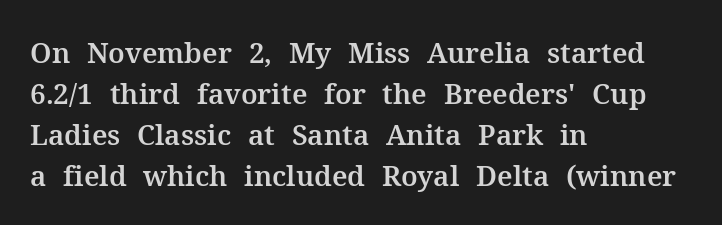
Q: Is the text italic (slanted)? A: No, it is upright.
Q: Is the typeface a serif or a sans-serif typeface? A: Serif.
Q: Is the text underlined? A: No.
Q: How is the paragraph aligned? A: Left-aligned.
Q: Is the spacing between letters normal or unusually wide? A: Normal.
Q: Is the spacing between lines tight, normal or loose? A: Normal.
Q: Width (condensed, normal, or wide)? A: Normal.
Q: Stroke contrast? A: Medium.
Q: x-height? A: Medium.
Q: Monospaced? A: No.
